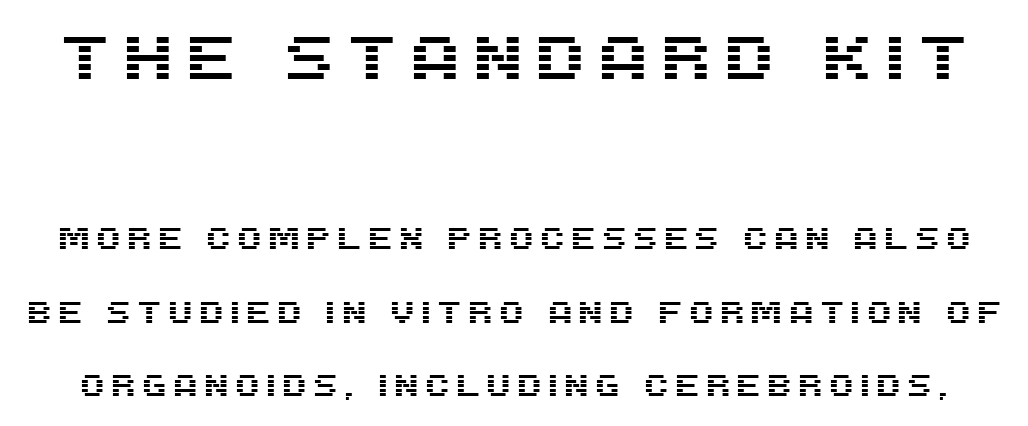
Q: Is the text italic (slanted)? A: No, it is upright.
Q: Is the typeface a serif or a sans-serif typeface? A: Sans-serif.
Q: Is the text underlined? A: No.
Q: Is the spacing between lines tight, normal or loose? A: Loose.
Q: Which block of text is set in a larger size, the first (top) or the second (bottom)? A: The first (top) one.
Q: Width (condensed, normal, or wide)? A: Normal.
Q: Stroke contrast? A: Medium.
Q: x-height? A: Large.
Q: Monospaced? A: No.
